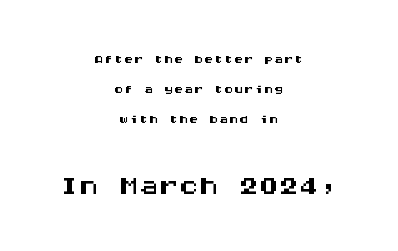
Q: Is the text italic (slanted)? A: No, it is upright.
Q: Is the typeface a serif or a sans-serif typeface? A: Sans-serif.
Q: Is the text underlined? A: No.
Q: How is the paragraph aligned? A: Centered.
Q: Is the spacing between letters normal or unusually wide? A: Normal.
Q: Is the spacing between lines tight, normal or loose? A: Normal.
Q: Which block of text is set in a larger size, the first (top) or the second (bottom)? A: The second (bottom) one.
Q: Width (condensed, normal, or wide)? A: Wide.
Q: Stroke contrast? A: Medium.
Q: x-height? A: Large.
Q: Monospaced? A: Yes.
